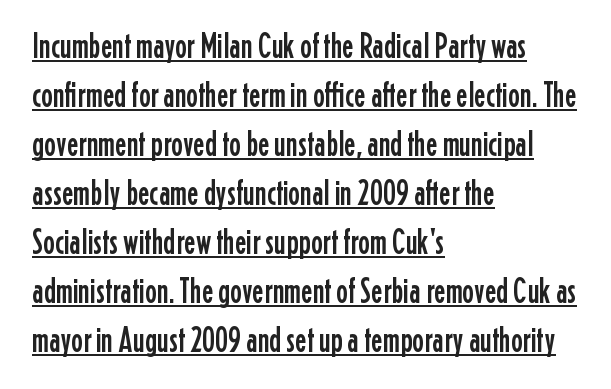
{"serif": "no", "italic": "no", "width": "condensed", "stroke_contrast": "low", "x_height": "medium", "monospaced": "no", "underline": "yes", "align": "left", "line_spacing": "normal", "line_spacing_ratio": 1.4, "letter_spacing": "normal", "letter_spacing_em": 0.0, "glyph_px": 35}
